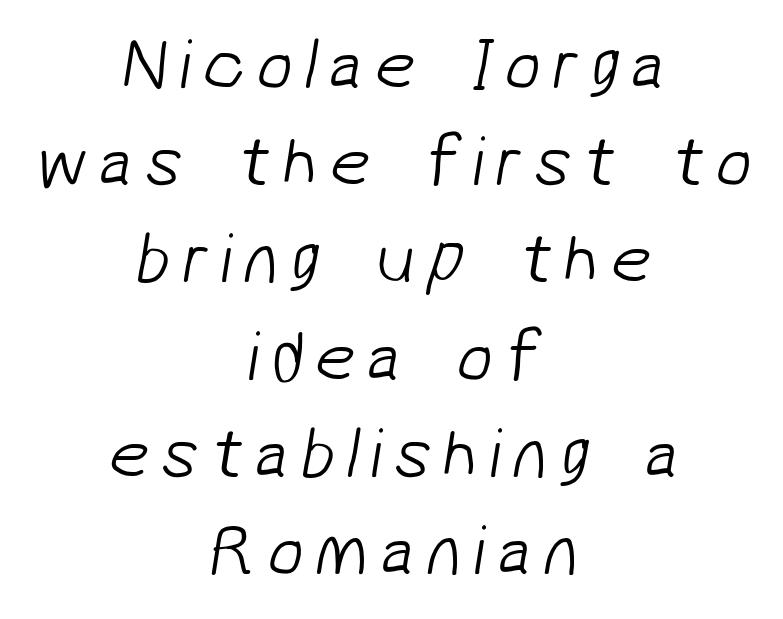
The image shows 72 px light sans-serif type; set centered, normal line spacing (1.35x), not underlined; low stroke contrast and a medium x-height.
